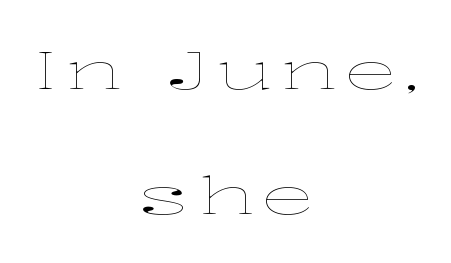
The image shows 53 px thin, wide type, upright; set centered, loose line spacing (2.35x), not underlined; low stroke contrast and a medium x-height.
